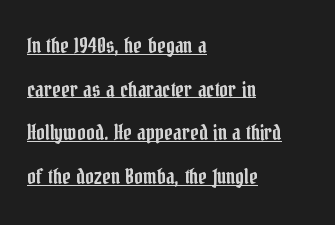
{"italic": "no", "underline": "yes", "align": "left", "line_spacing": "loose", "line_spacing_ratio": 2.08, "letter_spacing": "normal", "letter_spacing_em": 0.0, "glyph_px": 21}
